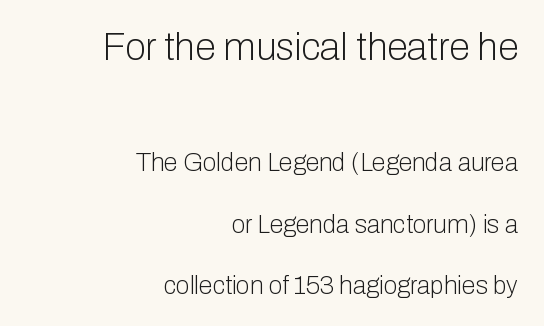
Q: Is the text bold? A: No.
Q: Is the text italic (slanted)? A: No, it is upright.
Q: Is the typeface a serif or a sans-serif typeface? A: Sans-serif.
Q: Is the text underlined? A: No.
Q: How is the paragraph aligned? A: Right-aligned.
Q: Is the spacing between letters normal or unusually wide? A: Normal.
Q: Is the spacing between lines tight, normal or loose? A: Loose.
Q: Which block of text is set in a larger size, the first (top) or the second (bottom)? A: The first (top) one.
Q: Width (condensed, normal, or wide)? A: Normal.
Q: Stroke contrast? A: Low.
Q: x-height? A: Medium.
Q: Monospaced? A: No.
